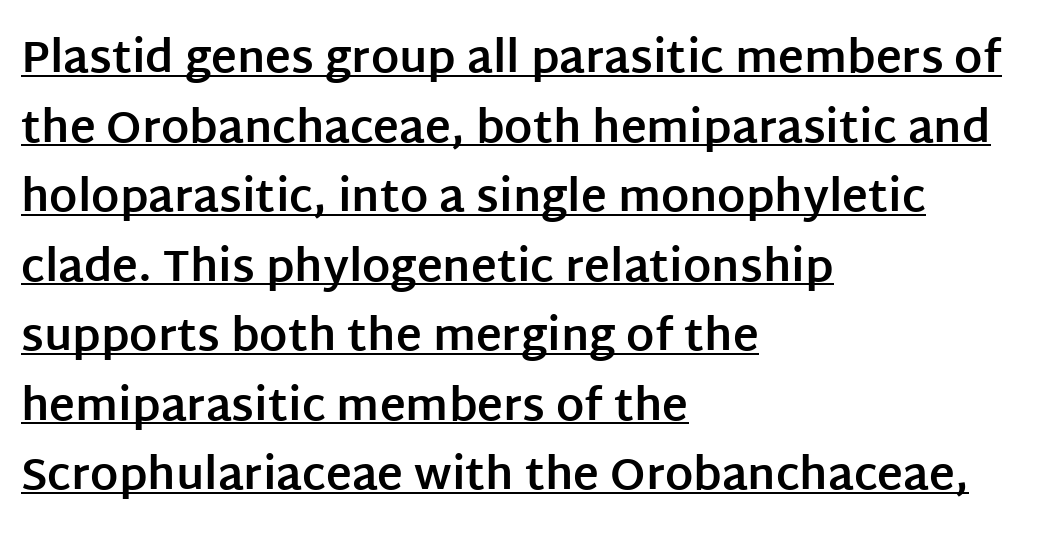
The typeface chosen for these lines omits serifs. The lettering stays uniformly vertical, giving the passage a roman look. There is no visible air inserted between adjacent glyphs. Interline gaps are of average width in this sample.
